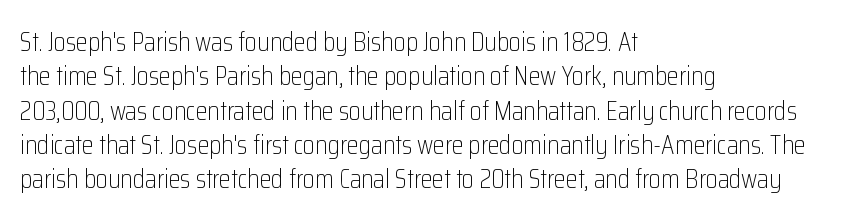
The image shows 27 px text type, upright; set left-aligned, normal line spacing (1.27x), normal letter spacing, not underlined.
